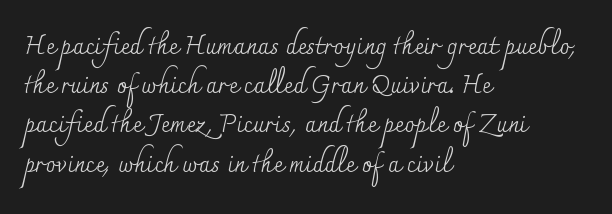
The image shows 25 px text type; set left-aligned, normal line spacing (1.57x), normal letter spacing, not underlined.
